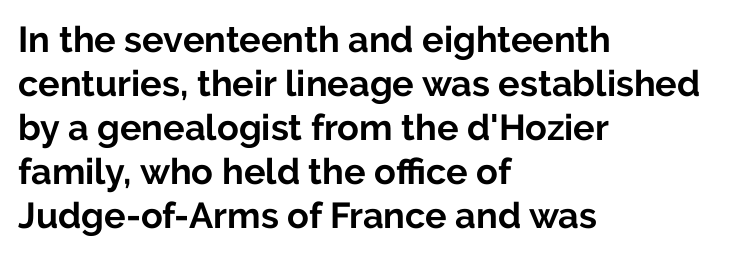
Every letter is thick-stroked: bold, no question. Visually the block forms a straight wall on the left and a jagged coastline on the right. Posture: vertical. The passage shown is typed in a proportional face where columns would drift. Look at the tracking — it's just the regular setting, nothing added.
